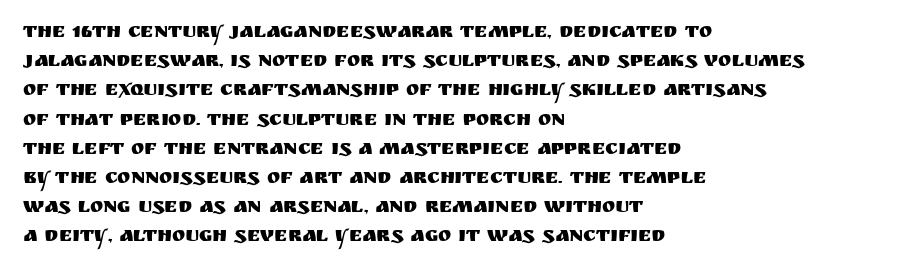
Q: Is the text italic (slanted)? A: No, it is upright.
Q: Is the text underlined? A: No.
Q: How is the paragraph aligned? A: Left-aligned.
Q: Is the spacing between letters normal or unusually wide? A: Normal.
Q: Is the spacing between lines tight, normal or loose? A: Normal.
